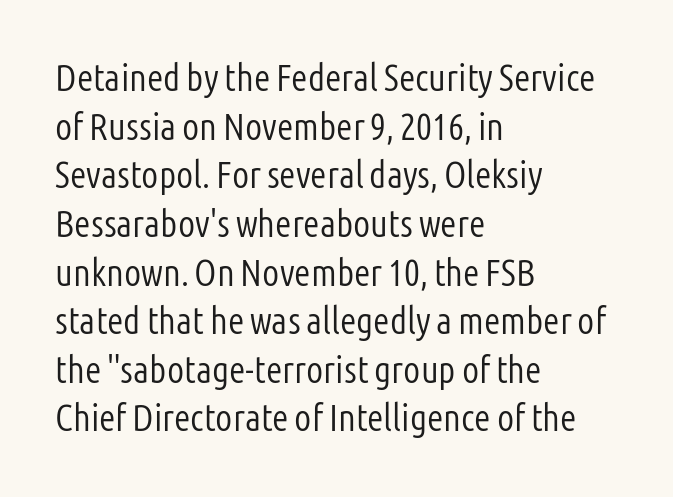
This is not heavy type; no bold has been used. In terms of posture, this sample is upright. The face used here is a sans, in the tradition of grotesques and geometrics. The horizontal fit of the characters is conventional and even. Proportional: the letters do not fall into vertical columns.
